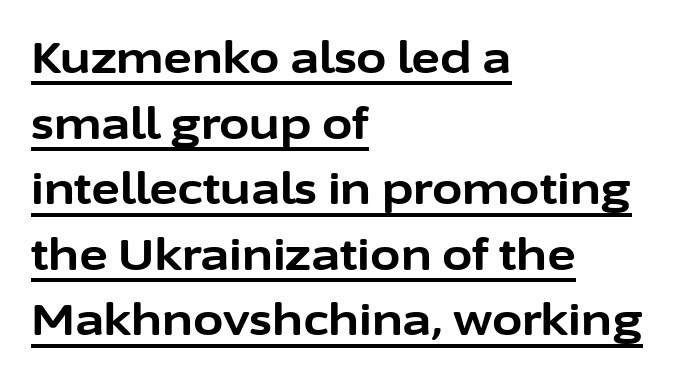
Q: Is the text bold? A: Yes.
Q: Is the text italic (slanted)? A: No, it is upright.
Q: Is the typeface a serif or a sans-serif typeface? A: Sans-serif.
Q: Is the text underlined? A: Yes.
Q: How is the paragraph aligned? A: Left-aligned.
Q: Is the spacing between letters normal or unusually wide? A: Normal.
Q: Is the spacing between lines tight, normal or loose? A: Normal.
Q: Width (condensed, normal, or wide)? A: Normal.
Q: Stroke contrast? A: Low.
Q: x-height? A: Medium.
Q: Monospaced? A: No.
